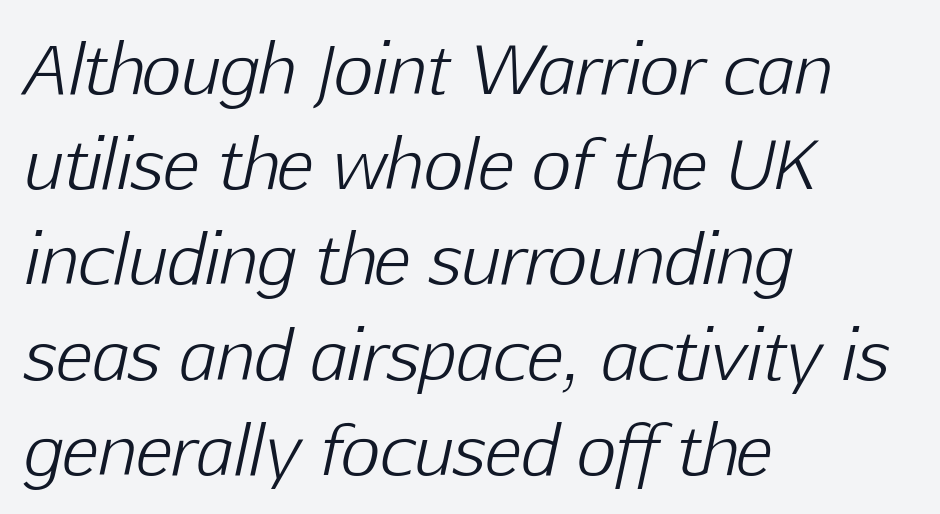
The space directly below the letters is spotless. Each new line begins a customary step beneath the previous one. Is the type slanted? Yes — the strokes lean at a clear angle. The rendering keeps characters at their native spacing. A quiet, ordinary-to-light weight characterises the typeface.
